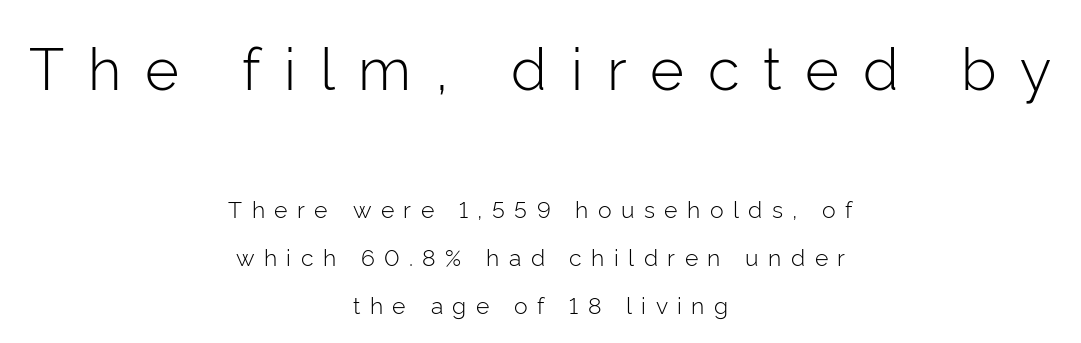
{"serif": "no", "italic": "no", "bold": "no", "weight": "light", "width": "normal", "stroke_contrast": "low", "x_height": "medium", "monospaced": "no", "underline": "no", "align": "center", "line_spacing": "loose", "line_spacing_ratio": 2.09, "letter_spacing": "wide", "letter_spacing_em": 0.41, "larger_block": "first", "size_ratio": 2.52, "glyph_px": 58}
